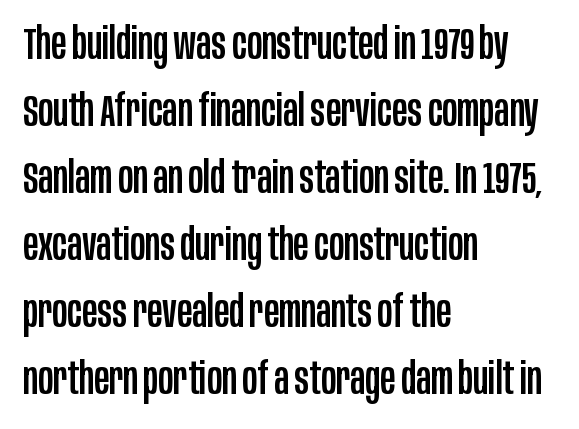
Rendered with straight, roman letterforms. The lines are quadded left. Each new line begins a customary step beneath the previous one. The face used here is proportionally spaced, like ordinary book or web type. Typographically, this falls in the sans-serif category.
